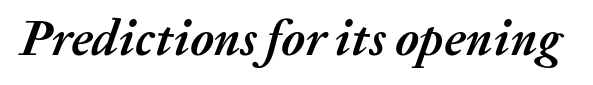
The image shows 50 px semibold type, italic (leaning right); set normal letter spacing, not underlined; medium stroke contrast and a medium x-height.
